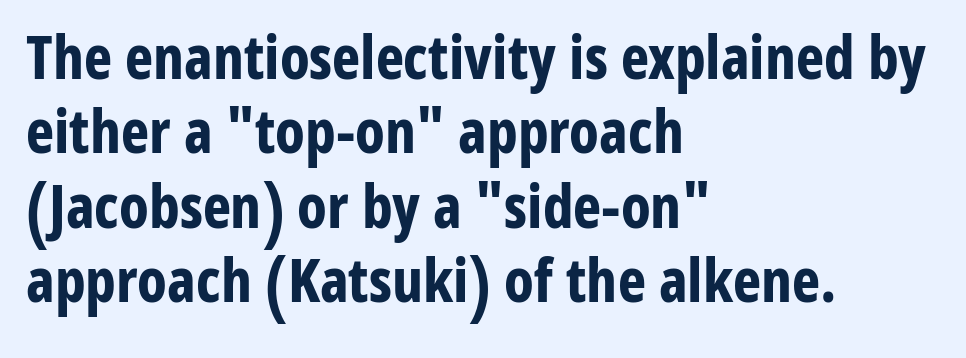
Q: Is the text bold? A: Yes.
Q: Is the text italic (slanted)? A: No, it is upright.
Q: Is the typeface a serif or a sans-serif typeface? A: Sans-serif.
Q: Is the text underlined? A: No.
Q: How is the paragraph aligned? A: Left-aligned.
Q: Is the spacing between letters normal or unusually wide? A: Normal.
Q: Width (condensed, normal, or wide)? A: Condensed.
Q: Stroke contrast? A: Low.
Q: x-height? A: Medium.
Q: Monospaced? A: No.
